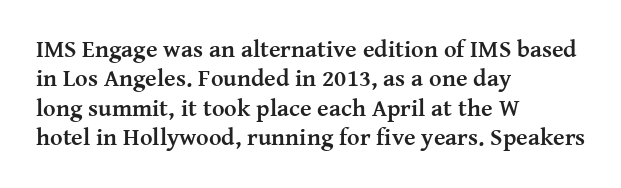
Q: Is the text bold? A: Yes.
Q: Is the text italic (slanted)? A: No, it is upright.
Q: Is the text underlined? A: No.
Q: How is the paragraph aligned? A: Left-aligned.
Q: Is the spacing between letters normal or unusually wide? A: Normal.
